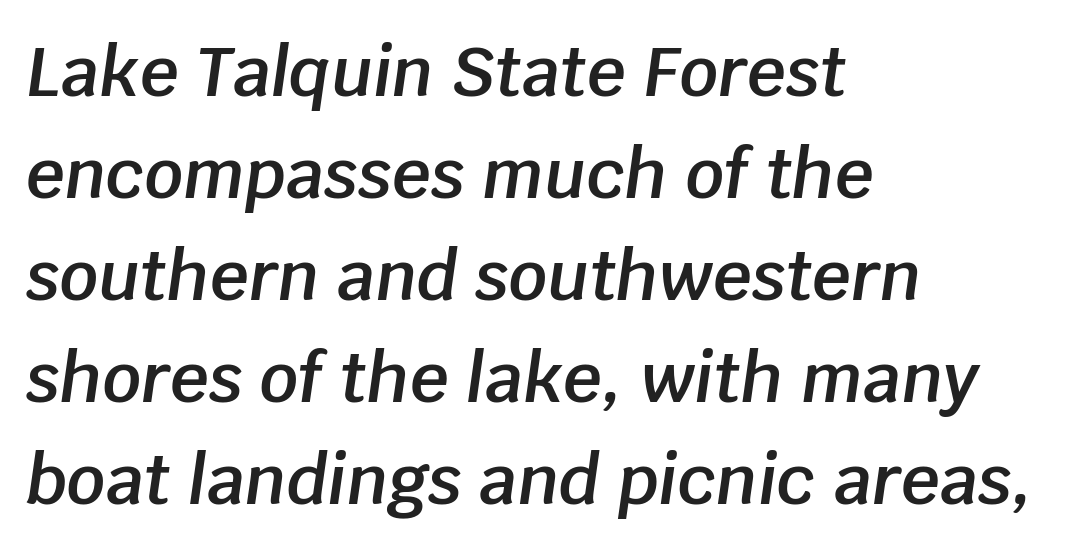
Q: Is the text bold? A: Semi-bold.
Q: Is the text italic (slanted)? A: Yes, it leans right by about 8 degrees.
Q: Is the text underlined? A: No.
Q: How is the paragraph aligned? A: Left-aligned.
Q: Is the spacing between letters normal or unusually wide? A: Normal.
Q: Is the spacing between lines tight, normal or loose? A: Normal.
Q: Width (condensed, normal, or wide)? A: Normal.
Q: Stroke contrast? A: Low.
Q: x-height? A: Large.
Q: Monospaced? A: No.
